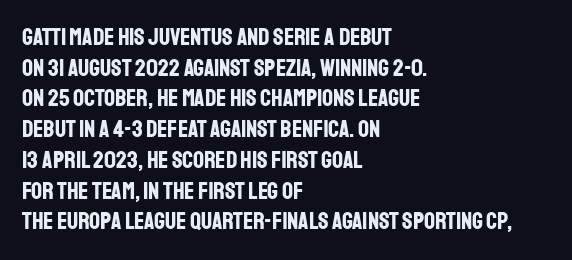
Summary of weight: heavy, a full bold. Tracking value appears to be zero — textbook default spacing. No italicization has been applied; the sample stays upright. The words here are not underlined. A normal amount of white space separates one row of letters from the next.
